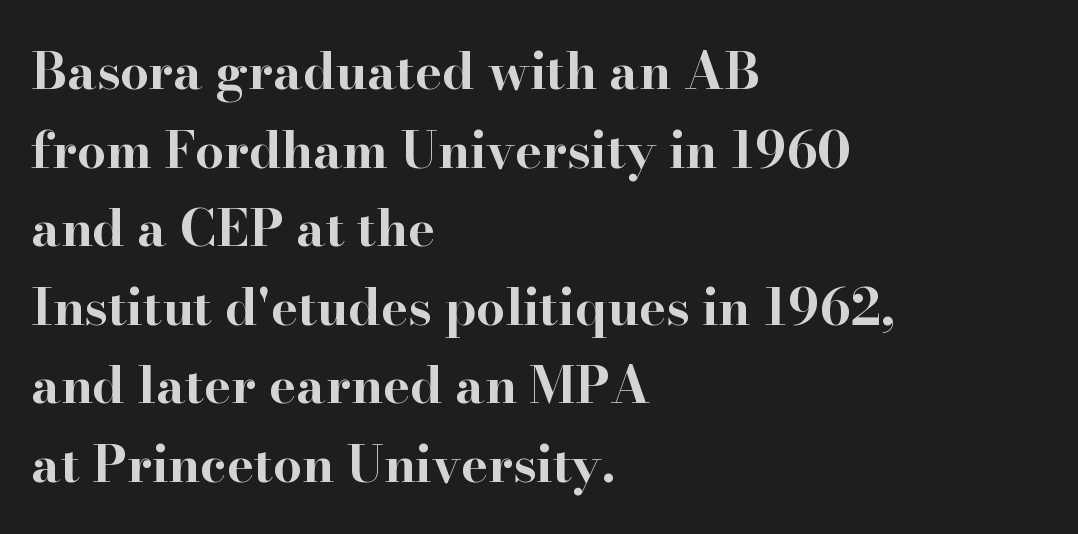
{"serif": "yes", "italic": "no", "bold": "yes", "weight": "bold", "width": "wide", "stroke_contrast": "high", "x_height": "small", "monospaced": "no", "underline": "no", "align": "left", "line_spacing": "normal", "line_spacing_ratio": 1.54, "letter_spacing": "normal", "letter_spacing_em": 0.0, "glyph_px": 51}
